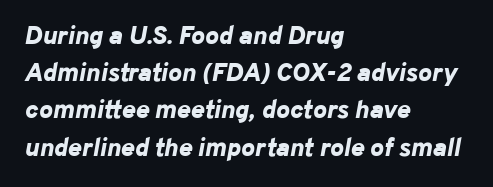
An italicized treatment has been applied to the whole sample. Quick note: underline off. The leading is moderate, giving the passage an even texture. Notice how the passage keeps a crisp vertical edge on the left only. The line texture is even and compact thanks to regular tracking.
